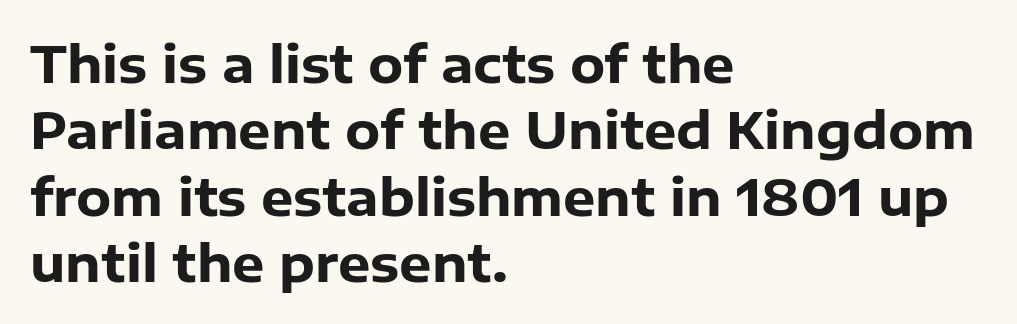
{"serif": "no", "italic": "no", "bold": "yes", "weight": "heavy", "width": "normal", "stroke_contrast": "low", "x_height": "medium", "monospaced": "no", "underline": "no", "align": "left", "line_spacing": "normal", "line_spacing_ratio": 1.3, "letter_spacing": "normal", "letter_spacing_em": 0.0, "glyph_px": 51}
